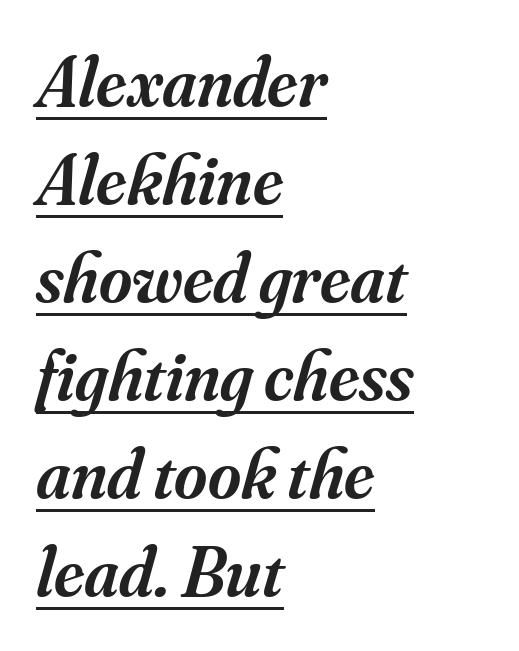
Does a line run under the words? Yes, clearly. What's the leading like? Ordinary, nothing unusual. Stroke thickness is moderately raised; the sample reads as semibold. Tracking here is standard; glyphs follow each other at the usual distance. A classic flush-left, rag-right setting is used for this passage.
